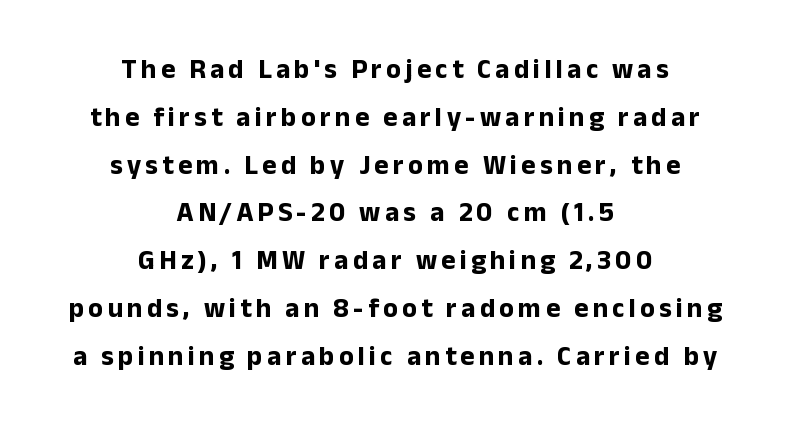
Q: Is the text bold? A: Yes.
Q: Is the text italic (slanted)? A: No, it is upright.
Q: Is the text underlined? A: No.
Q: How is the paragraph aligned? A: Centered.
